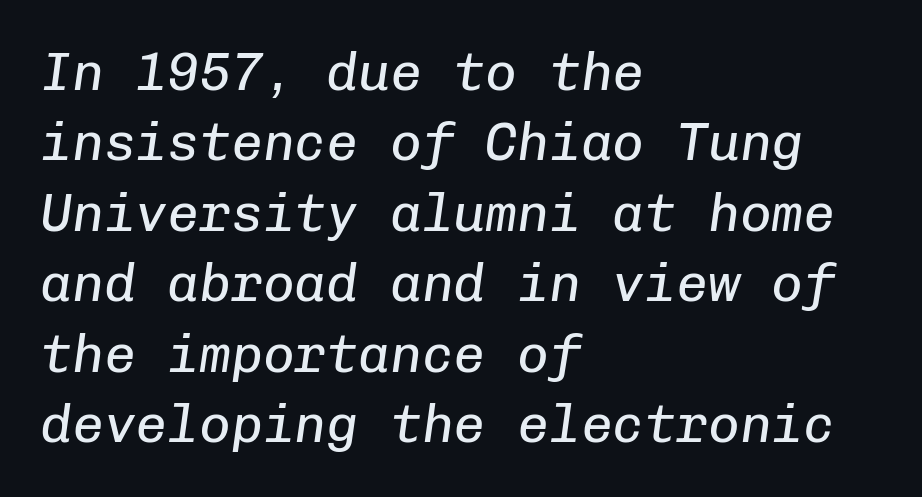
The image shows 53 px regular-weight type, italic (leaning right), monospaced; set left-aligned, normal line spacing (1.33x), normal letter spacing, not underlined; low stroke contrast and a medium x-height.
